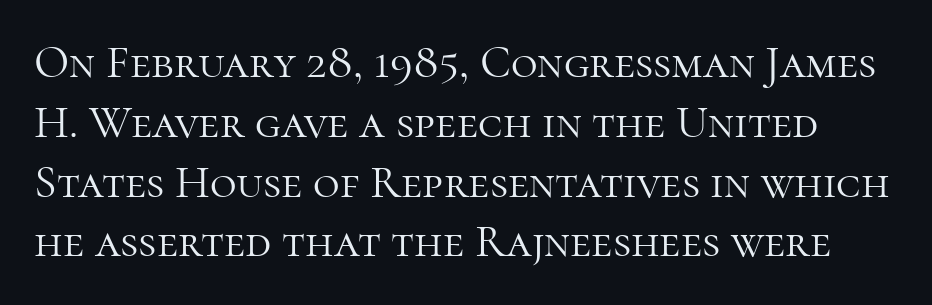
What kind of face is this? One with serifs. How would I describe the line gaps? Plain and ordinary. No chunkiness to these letters — they're not bold. The string is rendered with underlining switched off.
